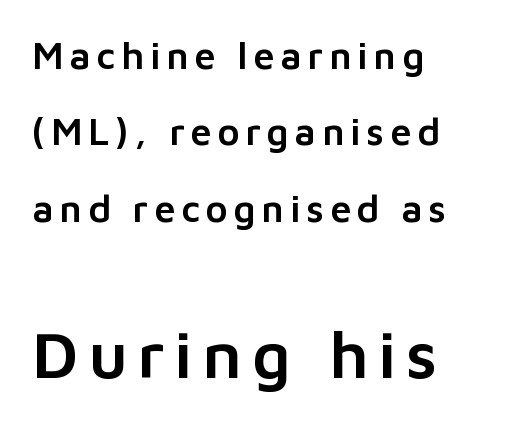
The image shows 66 px sans-serif type, upright; set left-aligned, loose line spacing (2.01x), not underlined; the second (bottom) block is 1.74x larger; low stroke contrast and a medium x-height.
